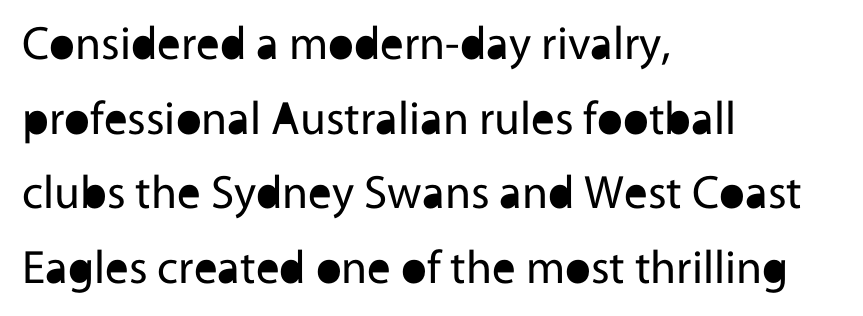
This sample uses plain, unmodified letter spacing. The text block is weighted toward the left margin, trailing off unevenly rightward. Observe the absence of serifs on each vertical stroke in this sample. Spacing verdict: proportional, widths tailored to each character.
